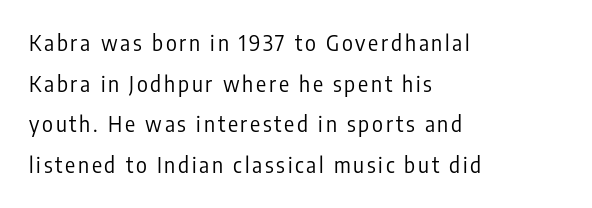
The image shows 21 px text type, upright; set left-aligned, loose line spacing (1.94x), not underlined.
